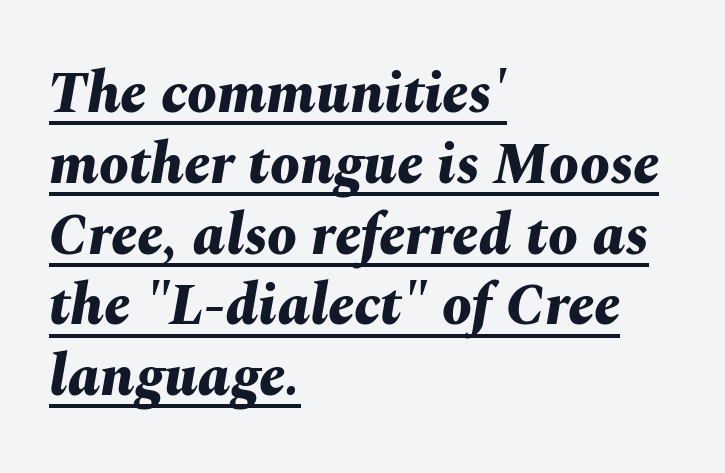
Q: Is the text bold? A: Yes.
Q: Is the text italic (slanted)? A: Yes, it leans right by about 10 degrees.
Q: Is the text underlined? A: Yes.
Q: How is the paragraph aligned? A: Left-aligned.
Q: Is the spacing between letters normal or unusually wide? A: Normal.
Q: Width (condensed, normal, or wide)? A: Normal.
Q: Stroke contrast? A: Medium.
Q: x-height? A: Medium.
Q: Monospaced? A: No.
